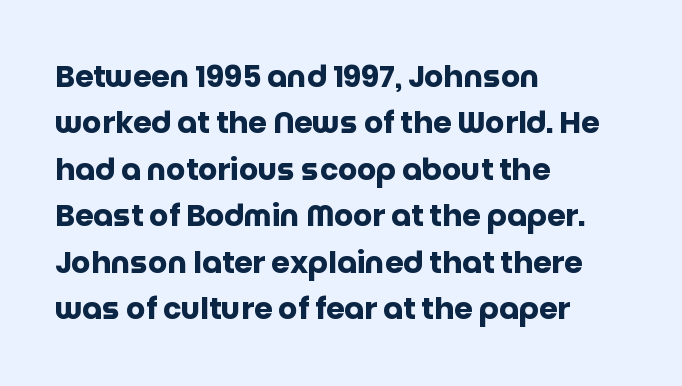
Reading down the column, the eye jumps a familiar distance to each next line. This rendering uses left alignment, leaving the right contour irregular. Proportional: the letters do not fall into vertical columns. Ordinary non-slanted type is in use. Words appear dense and cohesive because spacing is normal. Glance below the letters and you will spot only blank space.
